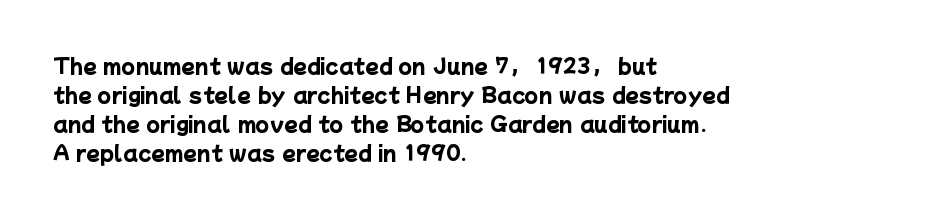
Q: Is the text bold? A: Yes.
Q: Is the text underlined? A: No.
Q: How is the paragraph aligned? A: Left-aligned.
Q: Is the spacing between letters normal or unusually wide? A: Normal.
Q: Is the spacing between lines tight, normal or loose? A: Normal.
